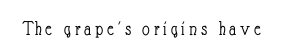
The image shows 21 px text type, upright; set not underlined.
